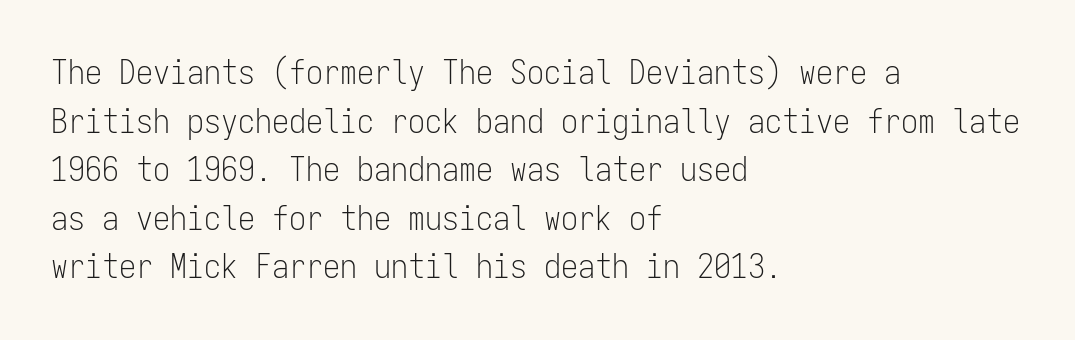
The image shows 34 px light, condensed sans-serif type, upright, monospaced; set left-aligned, normal line spacing (1.43x), normal letter spacing, not underlined; low stroke contrast and a medium x-height.
